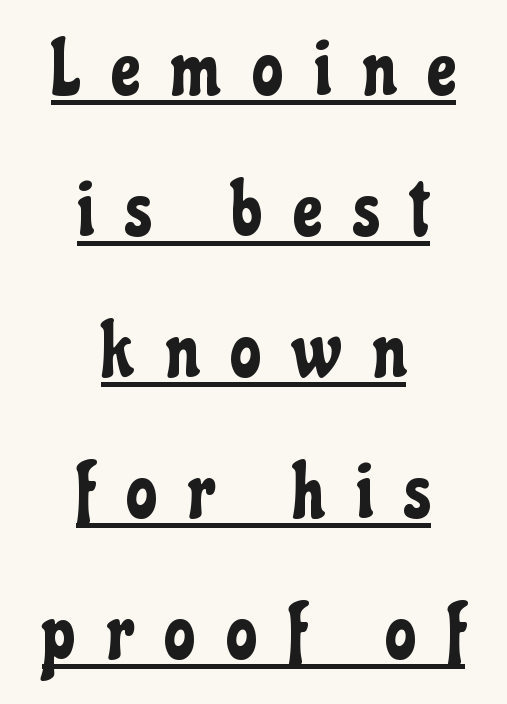
Every character sits straight up, as roman type does. A typesetter would label this face a sans. Here the glyphs are tracked loosely, breaking word shapes into spaced letters. Honestly, the underline is the first thing you notice here. Spacing verdict: proportional, widths tailored to each character. Where is the straight margin? There isn't one; the lines are centered.
